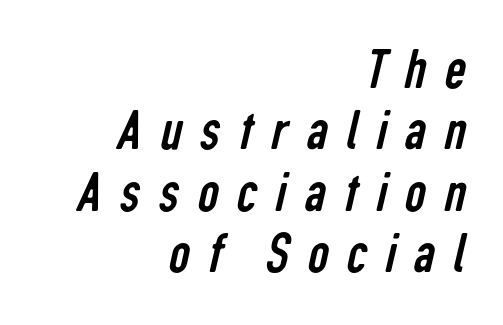
The image shows 59 px regular-weight, condensed sans-serif type; set right-aligned, tight line spacing (1.04x), unusually wide letter spacing (+0.31 em), not underlined; low stroke contrast and a medium x-height.
